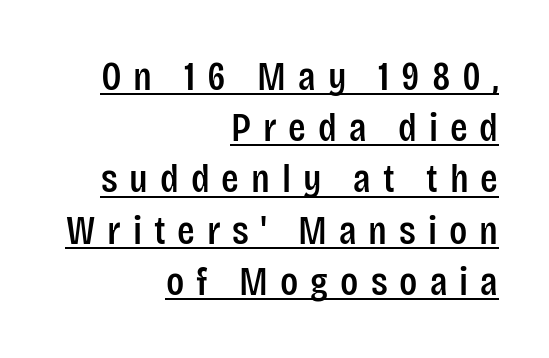
Q: Is the text italic (slanted)? A: No, it is upright.
Q: Is the typeface a serif or a sans-serif typeface? A: Sans-serif.
Q: Is the text underlined? A: Yes.
Q: How is the paragraph aligned? A: Right-aligned.
Q: Is the spacing between letters normal or unusually wide? A: Unusually wide.
Q: Is the spacing between lines tight, normal or loose? A: Normal.
Q: Width (condensed, normal, or wide)? A: Condensed.
Q: Stroke contrast? A: Low.
Q: x-height? A: Large.
Q: Monospaced? A: No.
